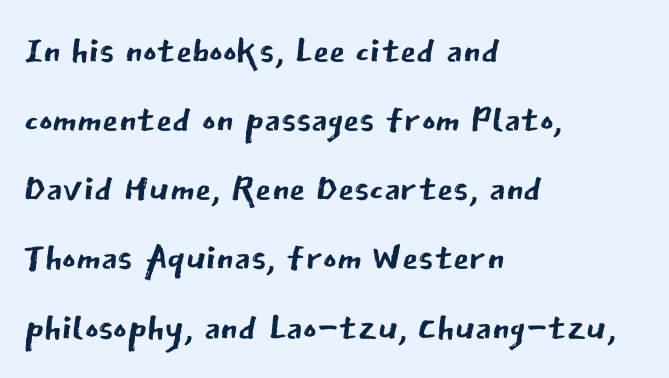
You could call the tracking neutral — neither tight nor loose. The typeface chosen for these lines omits serifs. Stems and bowls with no extra thickness — not bold. Rows of type keep a routine distance in the vertical direction. The passage shown is not underscored anywhere. The font's upright variant was chosen for this text.
